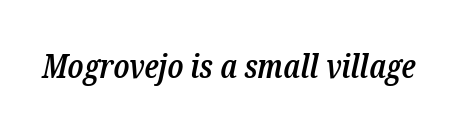
Do the characters align in a grid? No, the font is proportional. Between one letter and the next there's only the usual sliver of space. The typography opts for an oblique posture over an upright one. Quick note: underline off. Examine the stroke ends and you'll spot serifs.
